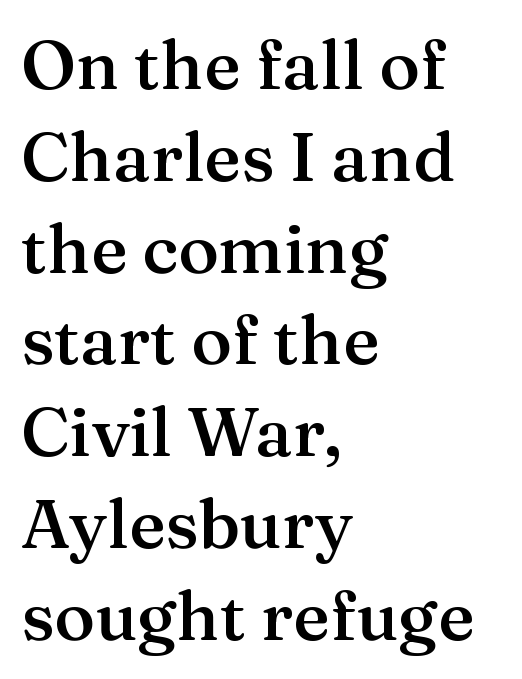
The image shows 69 px semibold serif type, upright; set left-aligned, normal line spacing (1.33x), normal letter spacing, not underlined; medium stroke contrast and a medium x-height.
